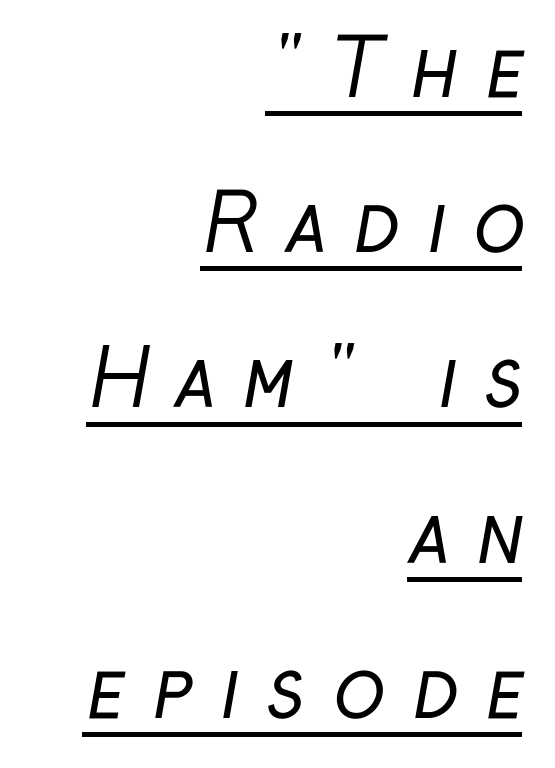
Heft: none added — not bold. Spacing verdict: proportional, widths tailored to each character. Compared with a flush-left layout, this one pins lines to the opposite, right side. Examine the stroke ends and you'll find no serifs. Does extra space separate the letters? Yes, quite a lot of it.
